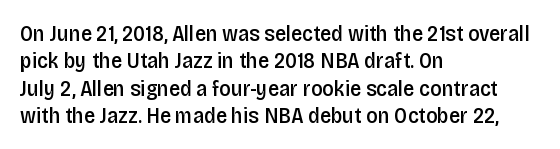
The image shows 22 px text type, upright; set left-aligned, line spacing 1.24x, normal letter spacing, not underlined.
